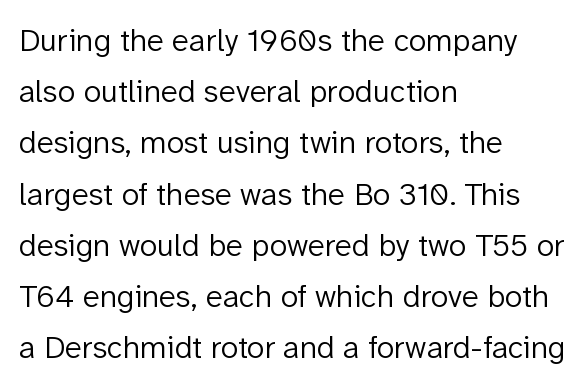
The space between consecutive lines is moderate. Look at the bottom of the vertical strokes: they stop flat, with no serifs. Horizontally, the lines are justified to the leading edge only. Do the characters align in a grid? No, the font is proportional.
